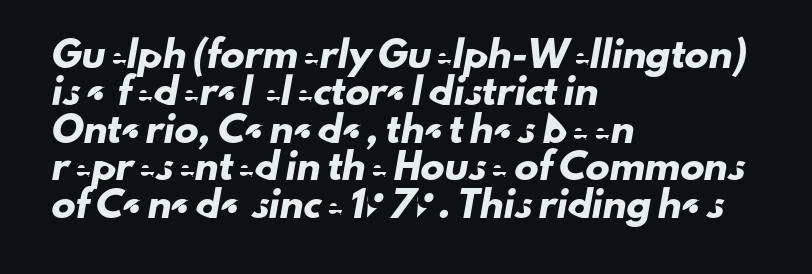
Q: Is the text underlined? A: No.
Q: How is the paragraph aligned? A: Left-aligned.
Q: Is the spacing between letters normal or unusually wide? A: Normal.
Q: Is the spacing between lines tight, normal or loose? A: Normal.
